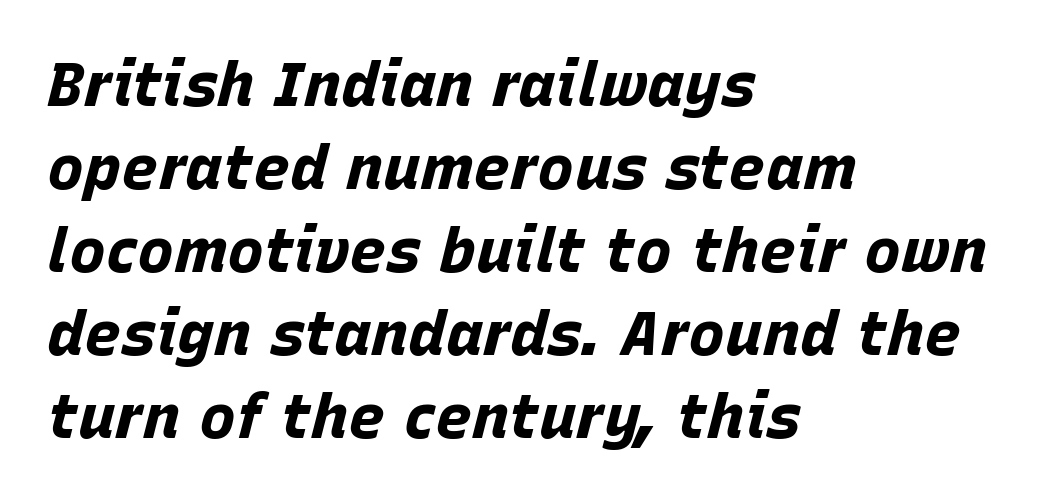
Q: Is the text bold? A: Yes.
Q: Is the text italic (slanted)? A: Yes, it leans right by about 15 degrees.
Q: Is the text underlined? A: No.
Q: How is the paragraph aligned? A: Left-aligned.
Q: Is the spacing between letters normal or unusually wide? A: Normal.
Q: Is the spacing between lines tight, normal or loose? A: Normal.
Q: Width (condensed, normal, or wide)? A: Normal.
Q: Stroke contrast? A: Low.
Q: x-height? A: Large.
Q: Monospaced? A: No.
